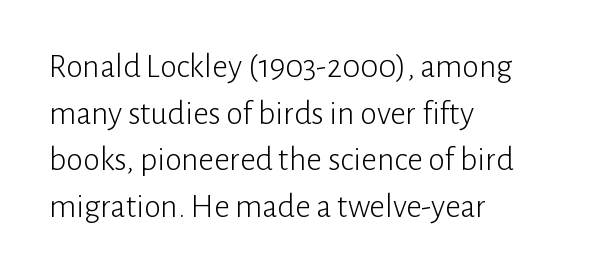
The image shows 34 px light sans-serif type, upright; set left-aligned, normal line spacing (1.37x), normal letter spacing, not underlined; low stroke contrast and a medium x-height.
